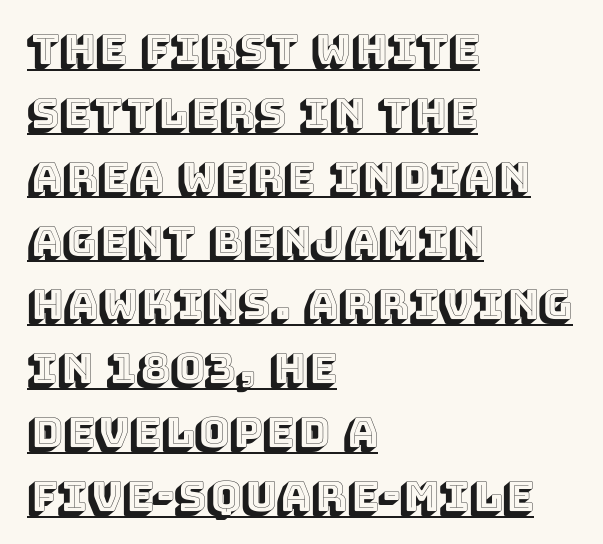
{"italic": "no", "width": "normal", "x_height": "large", "monospaced": "no", "underline": "yes", "align": "left", "line_spacing": "normal", "line_spacing_ratio": 1.52, "letter_spacing": "normal", "letter_spacing_em": 0.0, "glyph_px": 42}
